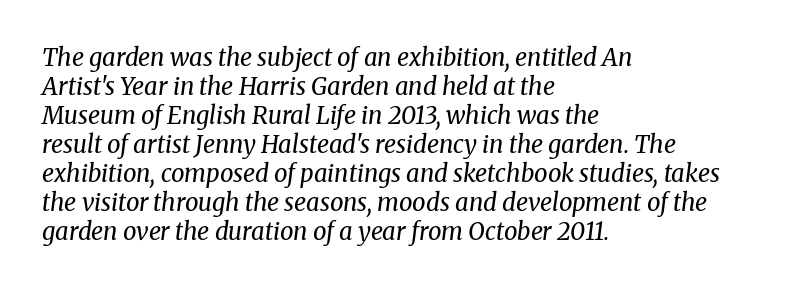
{"italic": "yes", "lean": "right", "slant_degrees": 8, "bold": "no", "underline": "no", "align": "left", "line_spacing_ratio": 1.21, "letter_spacing": "normal", "letter_spacing_em": 0.0, "glyph_px": 24}
